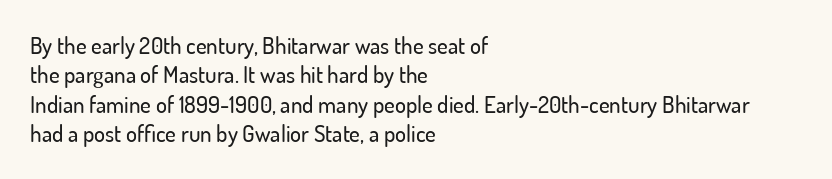
{"italic": "no", "underline": "no", "align": "left", "line_spacing": "normal", "line_spacing_ratio": 1.28, "letter_spacing": "normal", "letter_spacing_em": 0.0, "glyph_px": 23}
